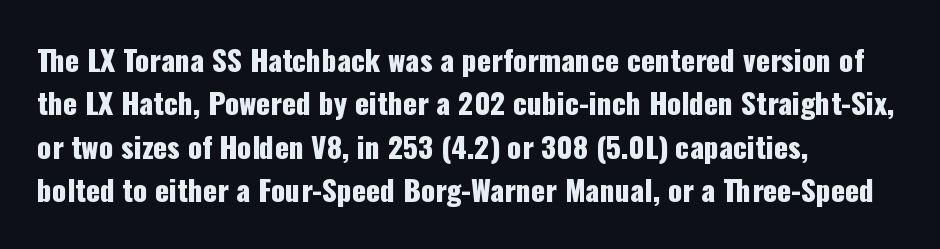
Varying glyph widths throughout — classic text-font behaviour. Regarding leading, the lines here are spaced in the standard way. Italic? Not at all — the glyphs are vertical. A typesetter would call this zero additional tracking. Is the block centered? No — it sits flush against the left margin.
